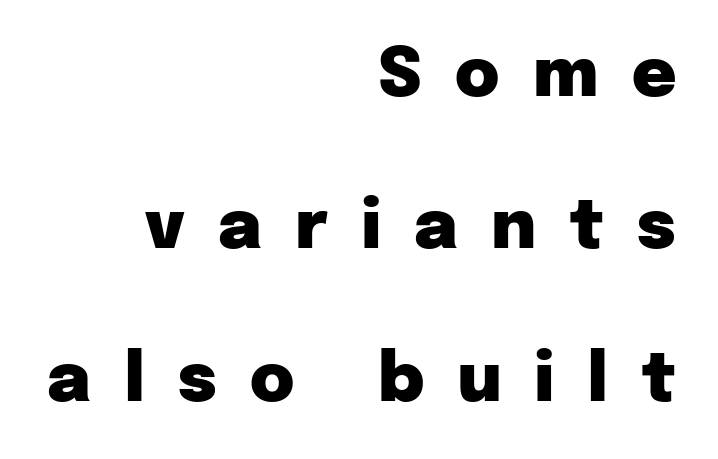
{"serif": "no", "italic": "no", "bold": "yes", "weight": "heavy", "width": "normal", "stroke_contrast": "low", "x_height": "medium", "monospaced": "no", "underline": "no", "align": "right", "line_spacing": "loose", "line_spacing_ratio": 2.24, "letter_spacing": "wide", "letter_spacing_em": 0.49, "glyph_px": 68}
